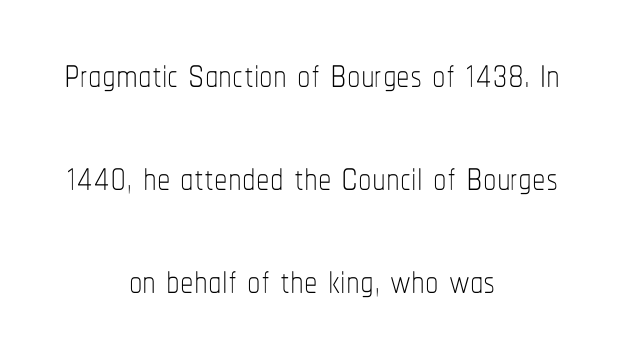
The image shows 54 px thin, condensed type, upright; set centered, loose line spacing (1.91x), normal letter spacing, not underlined; low stroke contrast and a medium x-height.
